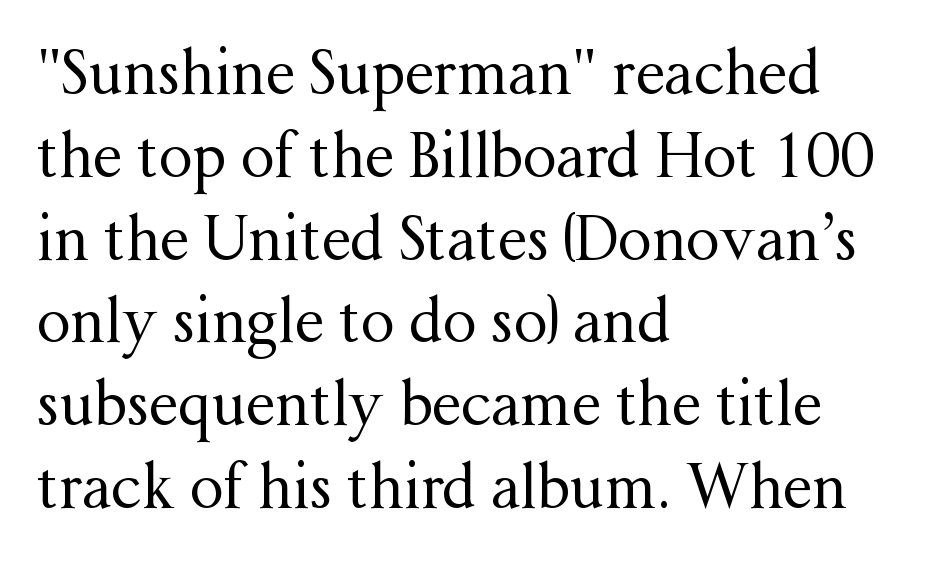
{"serif": "yes", "italic": "no", "bold": "no", "weight": "regular", "width": "normal", "stroke_contrast": "medium", "x_height": "medium", "monospaced": "no", "underline": "no", "align": "left", "line_spacing": "normal", "line_spacing_ratio": 1.38, "letter_spacing": "normal", "letter_spacing_em": 0.0, "glyph_px": 60}
